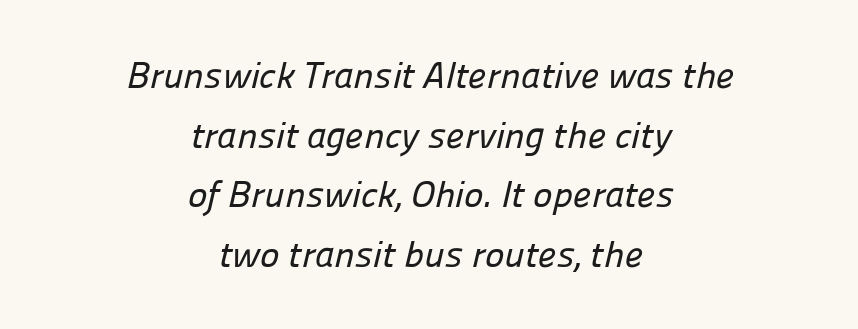
{"serif": "no", "width": "normal", "stroke_contrast": "low", "x_height": "medium", "monospaced": "no", "underline": "no", "align": "center", "line_spacing": "normal", "line_spacing_ratio": 1.61, "letter_spacing": "normal", "letter_spacing_em": 0.0, "glyph_px": 37}
